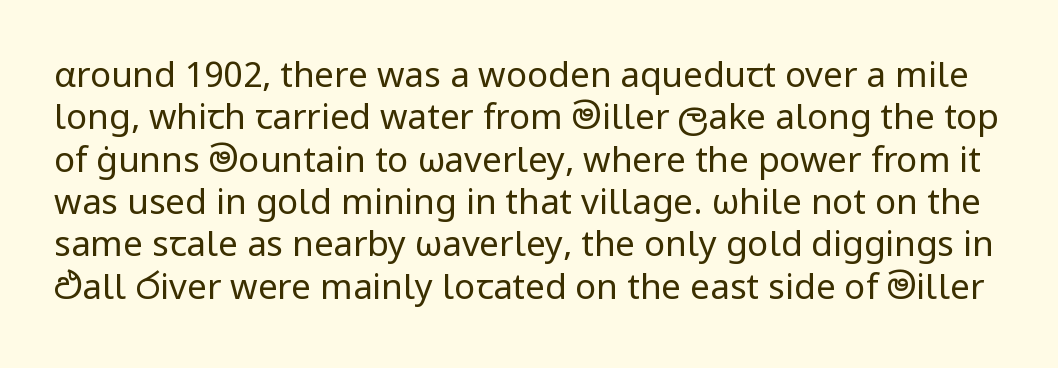
The image shows 35 px regular-weight sans-serif type, upright; set line spacing 1.21x, normal letter spacing, not underlined; low stroke contrast and a medium x-height.
